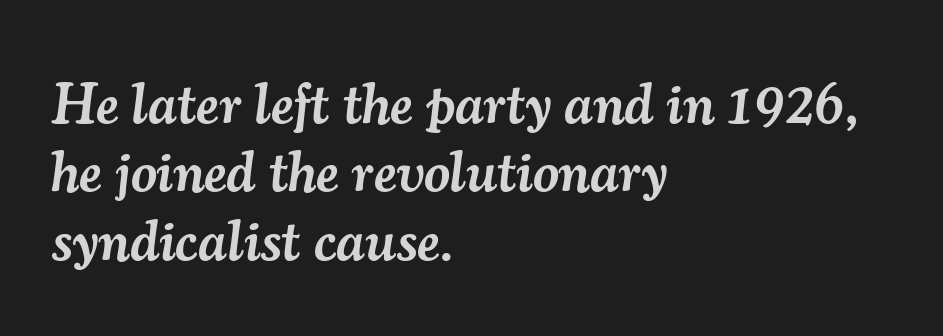
The image shows 57 px semibold serif type, italic (leaning right); set left-aligned, line spacing 1.2x, normal letter spacing, not underlined; medium stroke contrast and a small x-height.
